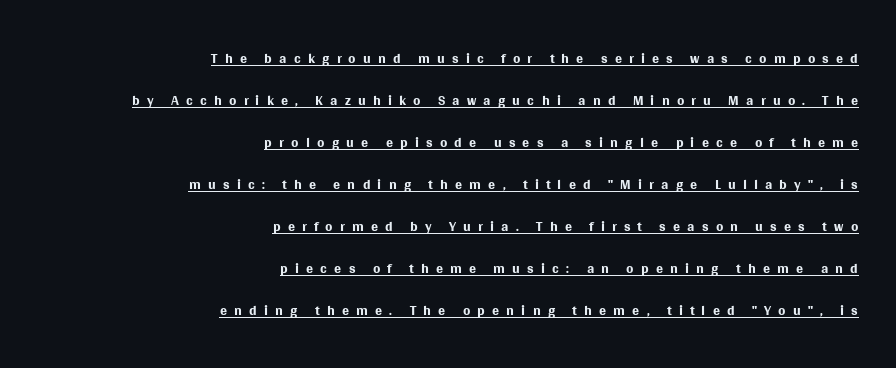
Quick note: not italic, upright. Honestly, the letter spacing is so wide it's the main thing you notice. No letter is thick-stroked: the sample isn't bold. The paragraph shown leans on its right margin. The face used here appears with an underline applied.
